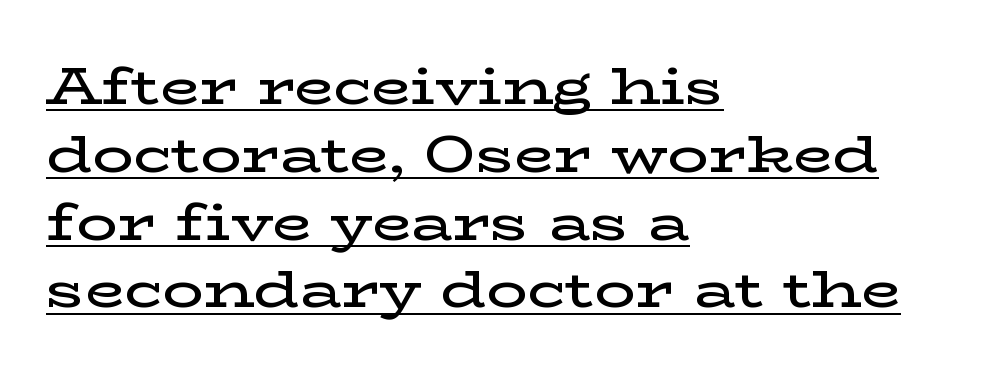
{"serif": "yes", "italic": "no", "bold": "semi", "weight": "semibold", "width": "wide", "stroke_contrast": "low", "x_height": "medium", "monospaced": "no", "underline": "yes", "align": "left", "line_spacing": "normal", "line_spacing_ratio": 1.33, "letter_spacing": "normal", "letter_spacing_em": 0.0, "glyph_px": 51}
